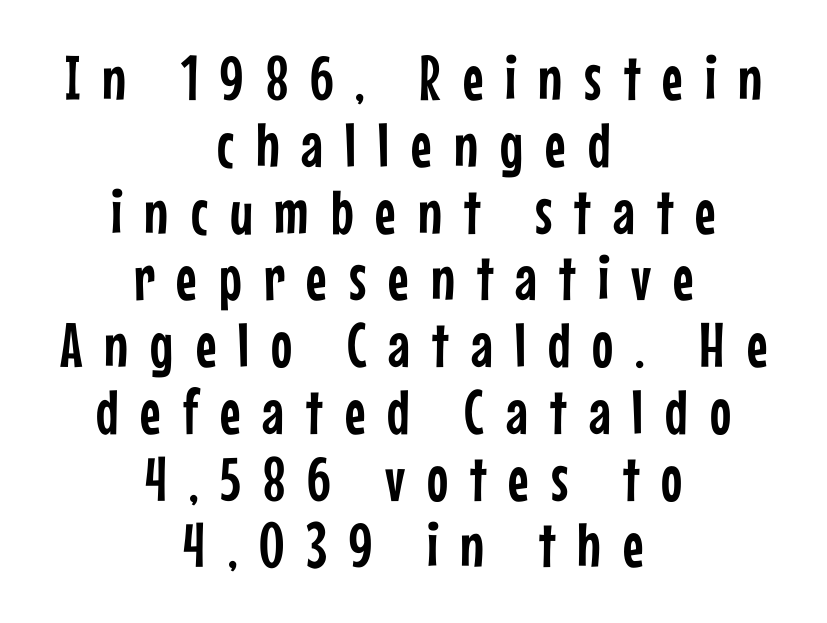
{"serif": "no", "italic": "no", "width": "condensed", "stroke_contrast": "low", "x_height": "medium", "monospaced": "no", "underline": "no", "align": "center", "line_spacing": "tight", "line_spacing_ratio": 1.06, "letter_spacing": "wide", "letter_spacing_em": 0.35, "glyph_px": 63}
